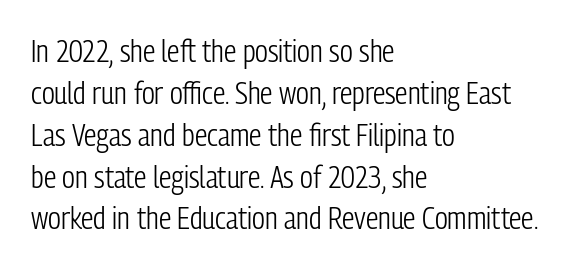
The zone under the glyphs is completely vacant. No letter is thick-stroked: the sample isn't bold. Vertical strokes here are truly vertical. You could not count columns in this text — the font is proportionally spaced. The compositor pushed each line to the left boundary.
